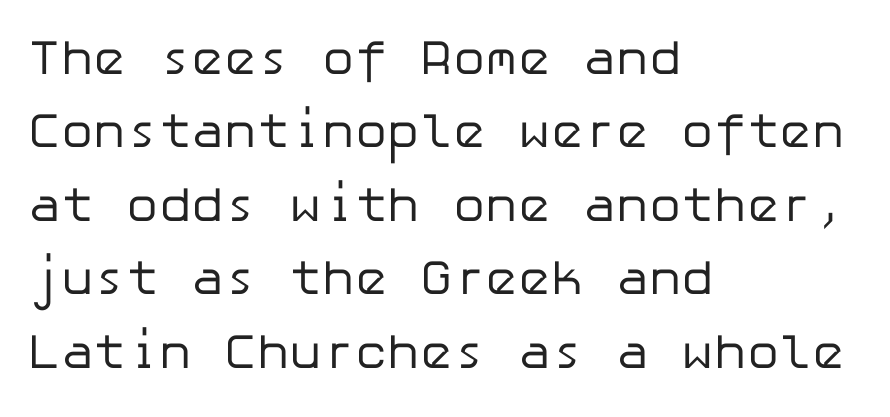
Q: Is the text bold? A: No.
Q: Is the text italic (slanted)? A: No, it is upright.
Q: Is the typeface a serif or a sans-serif typeface? A: Sans-serif.
Q: Is the text underlined? A: No.
Q: How is the paragraph aligned? A: Left-aligned.
Q: Is the spacing between letters normal or unusually wide? A: Normal.
Q: Is the spacing between lines tight, normal or loose? A: Normal.
Q: Width (condensed, normal, or wide)? A: Normal.
Q: Stroke contrast? A: Low.
Q: x-height? A: Medium.
